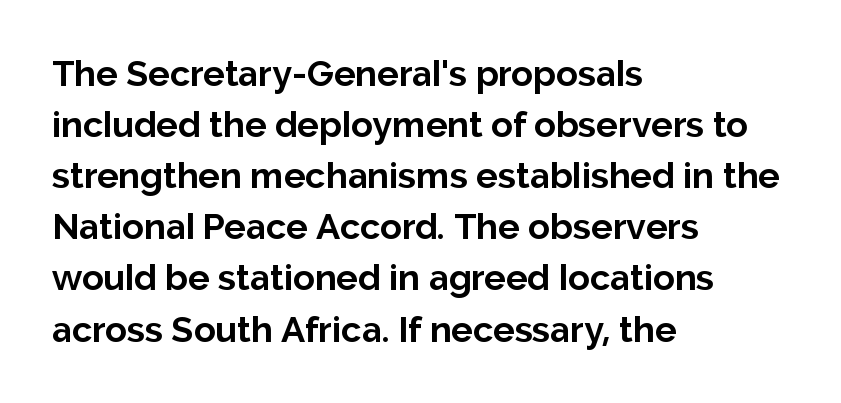
{"serif": "no", "italic": "no", "bold": "yes", "weight": "bold", "width": "normal", "stroke_contrast": "low", "x_height": "medium", "monospaced": "no", "underline": "no", "align": "left", "line_spacing": "normal", "line_spacing_ratio": 1.42, "letter_spacing": "normal", "letter_spacing_em": 0.0, "glyph_px": 36}
